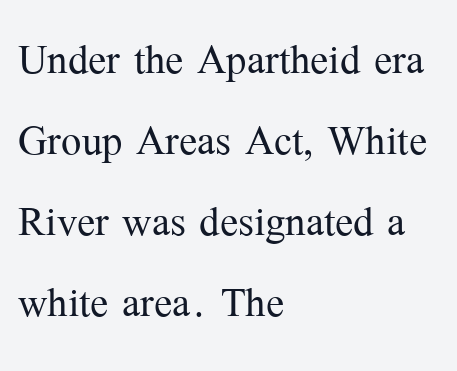
{"serif": "yes", "italic": "no", "bold": "no", "weight": "light", "width": "normal", "stroke_contrast": "medium", "x_height": "medium", "monospaced": "no", "underline": "no", "align": "left", "line_spacing": "normal", "line_spacing_ratio": 1.5, "letter_spacing": "normal", "letter_spacing_em": 0.0, "glyph_px": 54}
